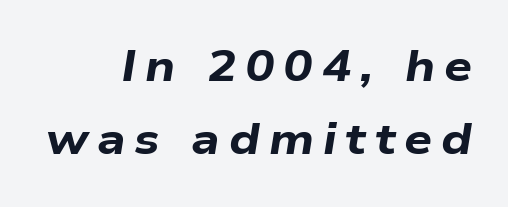
The image shows 44 px bold, wide type, italic (leaning right); set right-aligned, normal line spacing (1.66x), unusually wide letter spacing (+0.2 em), not underlined; low stroke contrast and a medium x-height.
